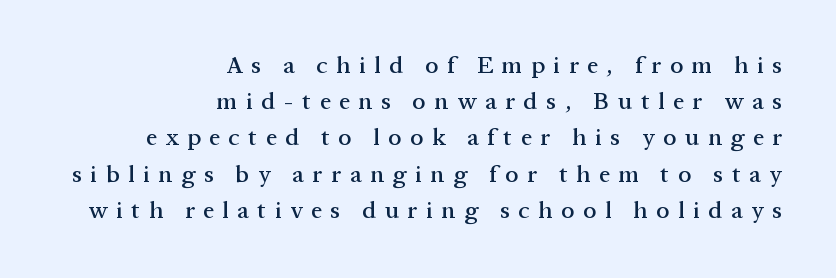
{"italic": "no", "underline": "no", "align": "right", "line_spacing": "normal", "line_spacing_ratio": 1.51, "letter_spacing": "wide", "letter_spacing_em": 0.36, "glyph_px": 24}
